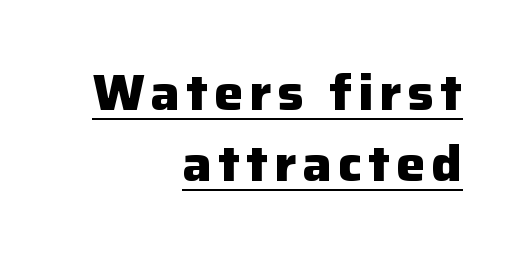
The image shows 49 px heavy sans-serif type, upright; set right-aligned, normal line spacing (1.45x), underlined; low stroke contrast and a medium x-height.
